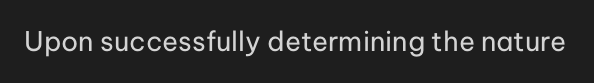
Has an underline been added? It has not. The type is set solid horizontally, with unmodified tracking. The characters are drawn with everyday or finer stroke widths. Every character sits straight up, as roman type does.
